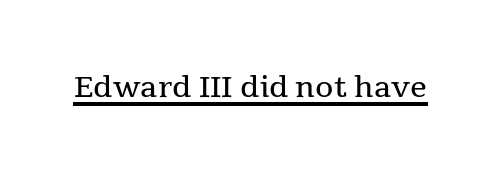
{"serif": "yes", "italic": "no", "bold": "no", "weight": "regular", "width": "normal", "x_height": "medium", "monospaced": "no", "underline": "yes", "letter_spacing": "normal", "letter_spacing_em": 0.0, "glyph_px": 42}
